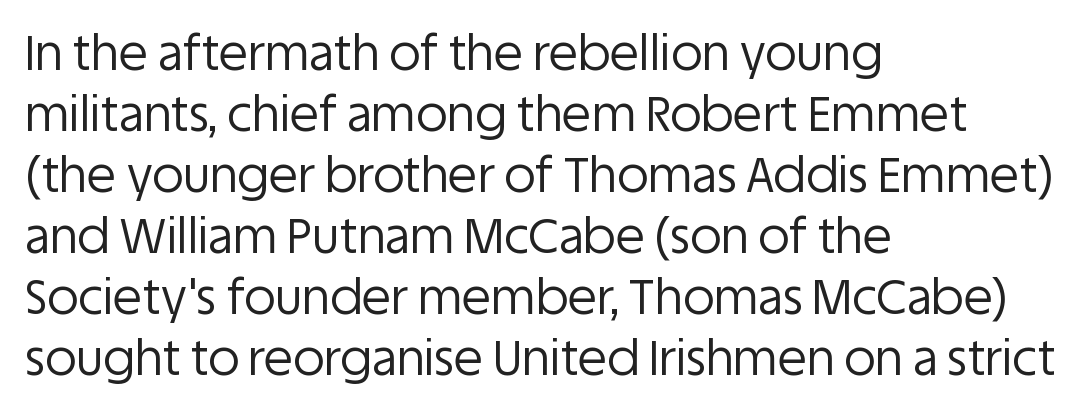
{"serif": "no", "italic": "no", "bold": "no", "weight": "regular", "width": "normal", "stroke_contrast": "low", "x_height": "large", "monospaced": "no", "underline": "no", "align": "left", "line_spacing": "normal", "line_spacing_ratio": 1.27, "letter_spacing": "normal", "letter_spacing_em": 0.0, "glyph_px": 48}
